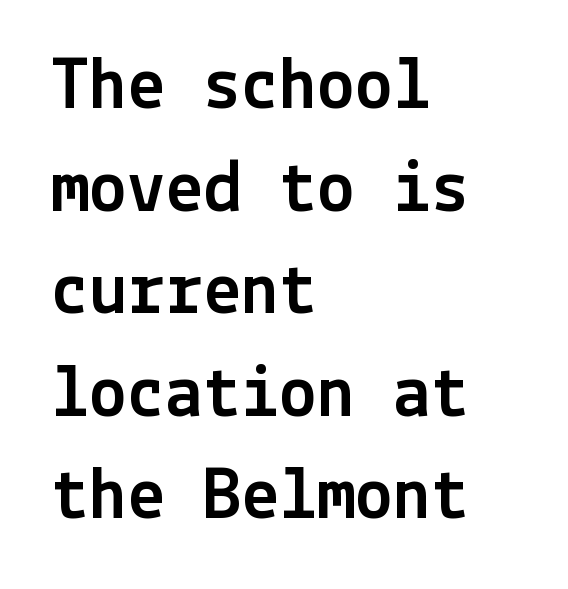
{"serif": "no", "italic": "no", "width": "normal", "x_height": "medium", "underline": "no", "align": "left", "line_spacing": "normal", "line_spacing_ratio": 1.35, "letter_spacing": "normal", "letter_spacing_em": 0.0, "glyph_px": 76}
